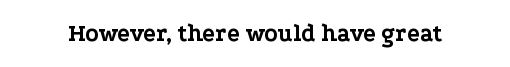
Q: Is the text bold? A: Yes.
Q: Is the text italic (slanted)? A: No, it is upright.
Q: Is the text underlined? A: No.
Q: Is the spacing between letters normal or unusually wide? A: Normal.
